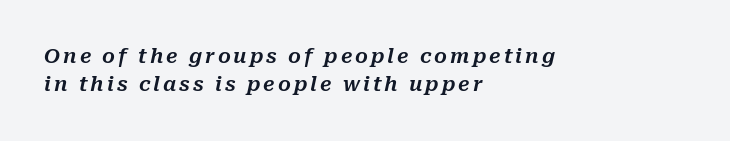
Q: Is the text italic (slanted)? A: Yes, it leans right by about 10 degrees.
Q: Is the text underlined? A: No.
Q: How is the paragraph aligned? A: Left-aligned.
Q: Is the spacing between lines tight, normal or loose? A: Normal.
